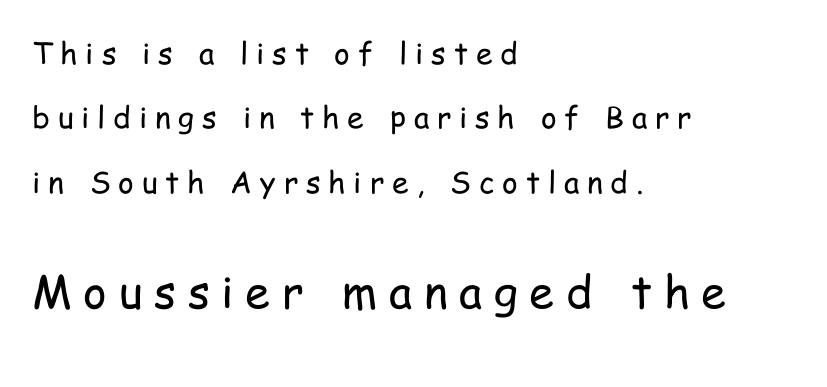
{"serif": "no", "italic": "no", "bold": "no", "weight": "regular", "width": "condensed", "stroke_contrast": "low", "x_height": "medium", "monospaced": "no", "underline": "no", "align": "left", "line_spacing": "loose", "line_spacing_ratio": 2.15, "letter_spacing": "wide", "letter_spacing_em": 0.26, "larger_block": "second", "size_ratio": 1.5, "glyph_px": 45}
